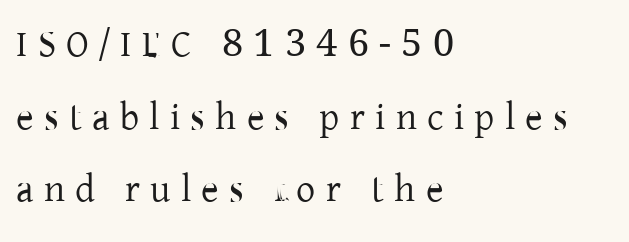
Q: Is the text bold? A: No.
Q: Is the text italic (slanted)? A: No, it is upright.
Q: Is the typeface a serif or a sans-serif typeface? A: Serif.
Q: Is the text underlined? A: No.
Q: How is the paragraph aligned? A: Left-aligned.
Q: Is the spacing between letters normal or unusually wide? A: Unusually wide.
Q: Is the spacing between lines tight, normal or loose? A: Loose.
Q: Width (condensed, normal, or wide)? A: Normal.
Q: Stroke contrast? A: Low.
Q: x-height? A: Medium.
Q: Monospaced? A: No.
